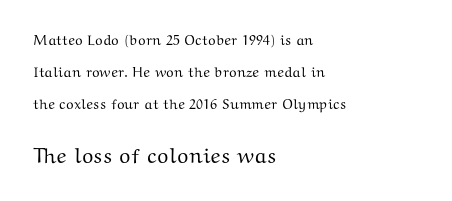
Q: Is the text italic (slanted)? A: No, it is upright.
Q: Is the text underlined? A: No.
Q: How is the paragraph aligned? A: Left-aligned.
Q: Is the spacing between letters normal or unusually wide? A: Normal.
Q: Is the spacing between lines tight, normal or loose? A: Loose.
Q: Which block of text is set in a larger size, the first (top) or the second (bottom)? A: The second (bottom) one.
